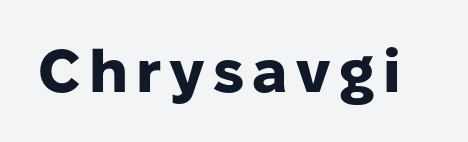
Q: Is the text bold? A: Yes.
Q: Is the text italic (slanted)? A: No, it is upright.
Q: Is the typeface a serif or a sans-serif typeface? A: Sans-serif.
Q: Is the text underlined? A: No.
Q: Width (condensed, normal, or wide)? A: Normal.
Q: Stroke contrast? A: Low.
Q: x-height? A: Medium.
Q: Monospaced? A: No.
